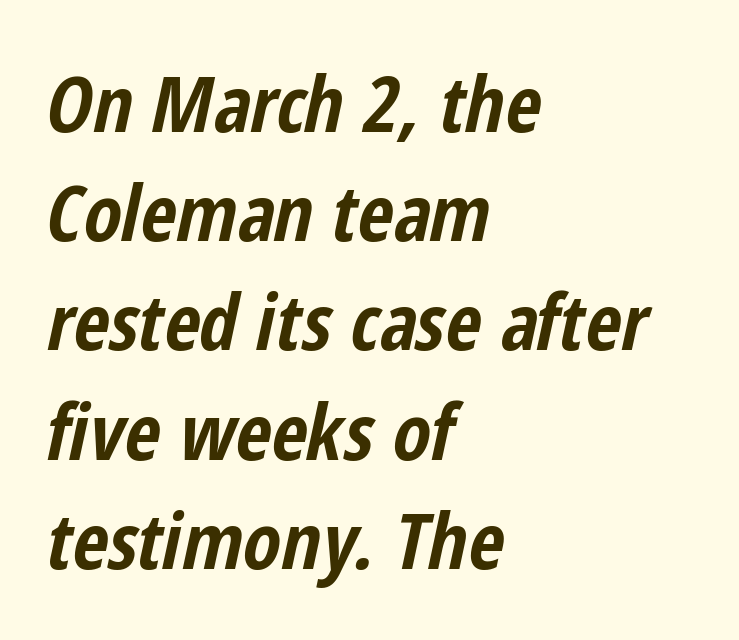
The image shows 78 px bold, condensed type, italic (leaning right); set left-aligned, normal line spacing (1.4x), normal letter spacing, not underlined; low stroke contrast and a medium x-height.
